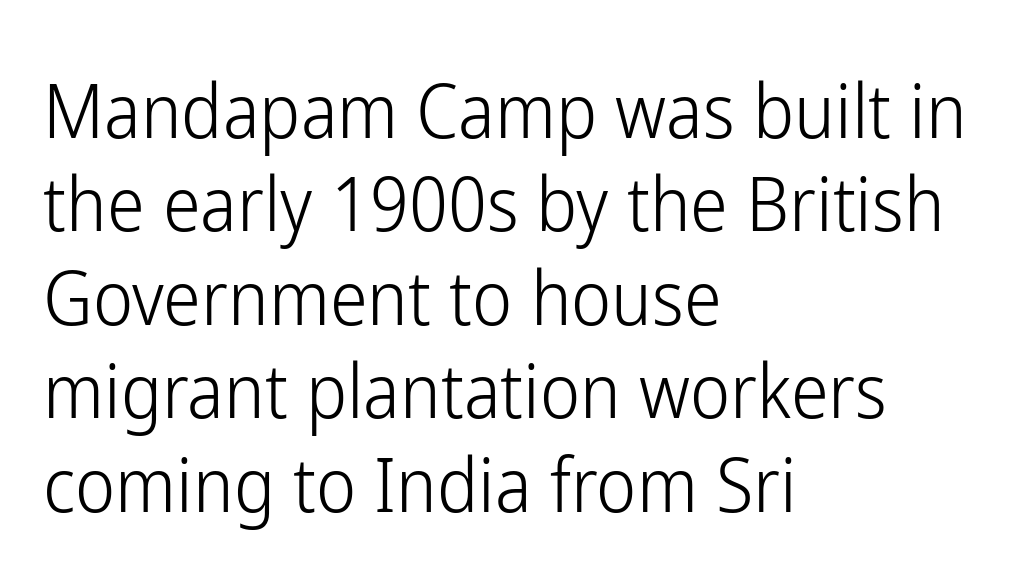
Q: Is the text bold? A: No.
Q: Is the text italic (slanted)? A: No, it is upright.
Q: Is the typeface a serif or a sans-serif typeface? A: Sans-serif.
Q: Is the text underlined? A: No.
Q: How is the paragraph aligned? A: Left-aligned.
Q: Is the spacing between letters normal or unusually wide? A: Normal.
Q: Width (condensed, normal, or wide)? A: Condensed.
Q: Stroke contrast? A: Low.
Q: x-height? A: Medium.
Q: Monospaced? A: No.
